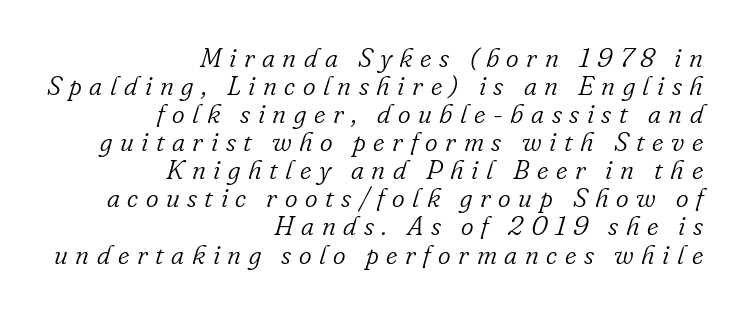
{"italic": "yes", "lean": "right", "slant_degrees": 16, "bold": "no", "underline": "no", "align": "right", "line_spacing": "tight", "line_spacing_ratio": 1.04, "letter_spacing": "wide", "letter_spacing_em": 0.28, "glyph_px": 27}
